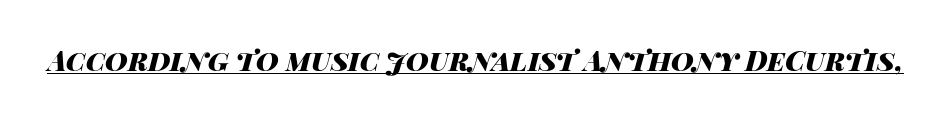
Q: Is the text bold? A: Yes.
Q: Is the text italic (slanted)? A: Yes, it leans right by about 14 degrees.
Q: Is the text underlined? A: Yes.
Q: Is the spacing between letters normal or unusually wide? A: Normal.
Q: Width (condensed, normal, or wide)? A: Wide.
Q: Stroke contrast? A: High.
Q: x-height? A: Large.
Q: Monospaced? A: No.
